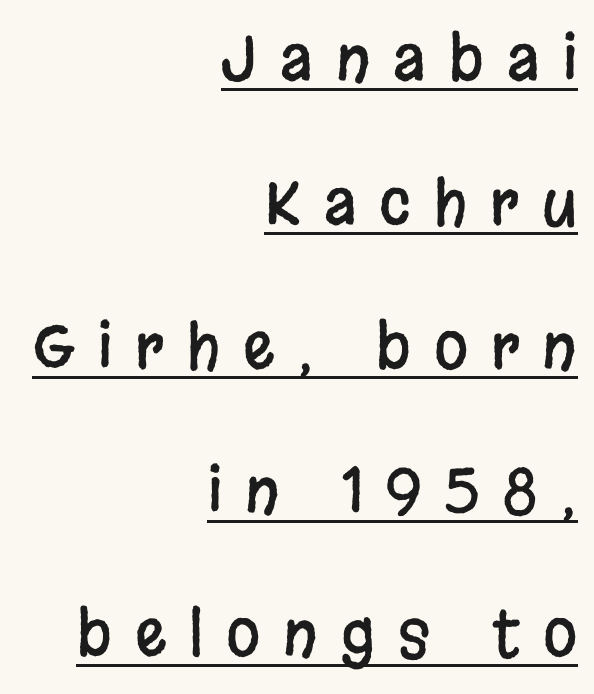
Q: Is the text italic (slanted)? A: No, it is upright.
Q: Is the typeface a serif or a sans-serif typeface? A: Sans-serif.
Q: Is the text underlined? A: Yes.
Q: How is the paragraph aligned? A: Right-aligned.
Q: Is the spacing between letters normal or unusually wide? A: Unusually wide.
Q: Is the spacing between lines tight, normal or loose? A: Loose.
Q: Width (condensed, normal, or wide)? A: Condensed.
Q: Stroke contrast? A: Low.
Q: x-height? A: Large.
Q: Monospaced? A: No.
